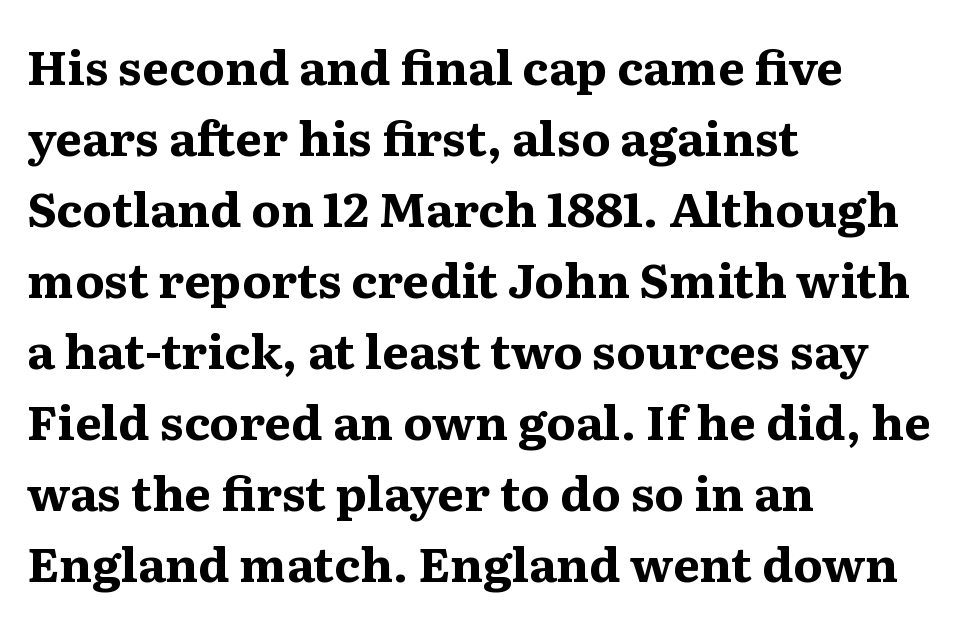
The image shows 48 px bold serif type, upright; set left-aligned, normal line spacing (1.48x), normal letter spacing, not underlined; medium stroke contrast and a medium x-height.
